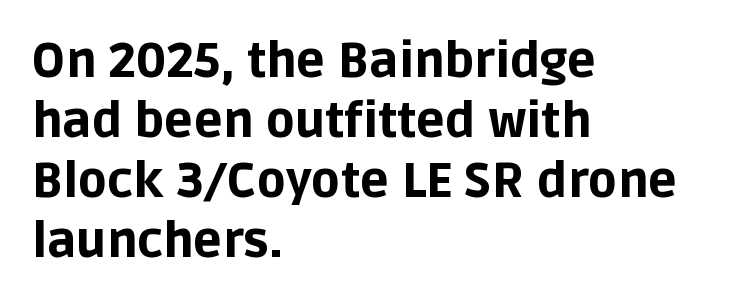
The image shows 48 px bold sans-serif type, upright; set left-aligned, normal line spacing (1.25x), normal letter spacing, not underlined; low stroke contrast and a large x-height.
